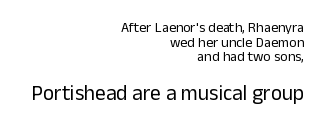
Beneath every word, the page is bare. In terms of letterspacing, this is plain default setting. These lines are set flush right with a ragged left edge. Compared with a typical body face, this is equally light or lighter still.
